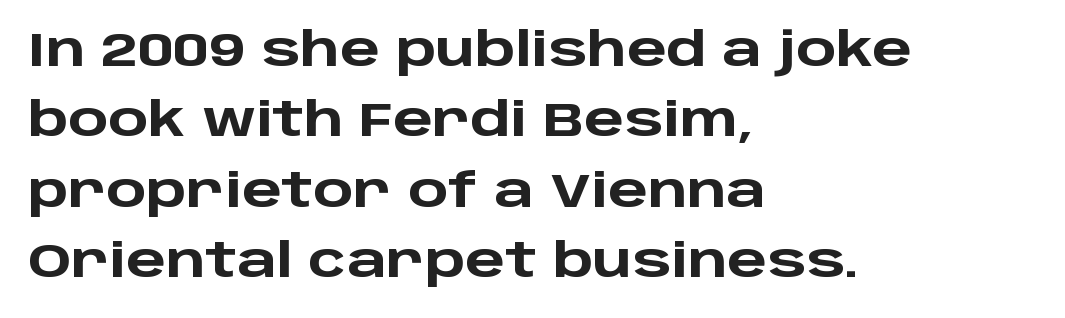
{"serif": "no", "italic": "no", "bold": "yes", "weight": "heavy", "width": "wide", "stroke_contrast": "low", "x_height": "large", "monospaced": "no", "underline": "no", "align": "left", "line_spacing": "normal", "line_spacing_ratio": 1.5, "letter_spacing": "normal", "letter_spacing_em": 0.0, "glyph_px": 47}
